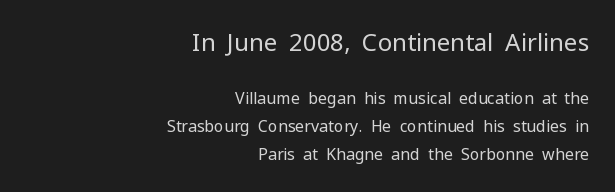
{"italic": "no", "bold": "no", "underline": "no", "align": "right", "line_spacing_ratio": 1.75, "letter_spacing": "normal", "letter_spacing_em": 0.0, "larger_block": "first", "size_ratio": 1.5, "glyph_px": 24}
